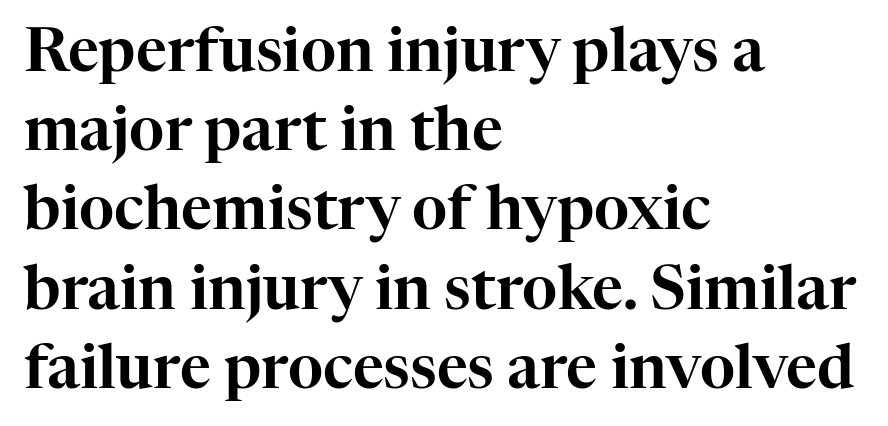
The image shows 60 px serif type, upright; set left-aligned, normal line spacing (1.32x), normal letter spacing, not underlined; high stroke contrast and a medium x-height.
